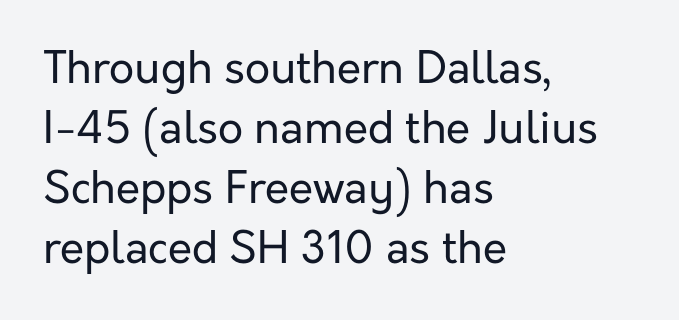
Q: Is the text bold? A: No.
Q: Is the text italic (slanted)? A: No, it is upright.
Q: Is the typeface a serif or a sans-serif typeface? A: Sans-serif.
Q: Is the text underlined? A: No.
Q: How is the paragraph aligned? A: Left-aligned.
Q: Is the spacing between letters normal or unusually wide? A: Normal.
Q: Is the spacing between lines tight, normal or loose? A: Normal.
Q: Width (condensed, normal, or wide)? A: Normal.
Q: Stroke contrast? A: Low.
Q: x-height? A: Medium.
Q: Monospaced? A: No.
